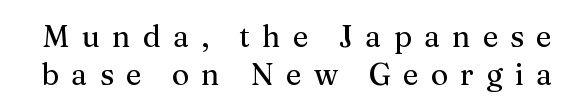
{"serif": "yes", "italic": "no", "width": "normal", "stroke_contrast": "medium", "x_height": "medium", "monospaced": "no", "underline": "no", "line_spacing": "normal", "line_spacing_ratio": 1.26, "letter_spacing": "wide", "letter_spacing_em": 0.4, "glyph_px": 30}
